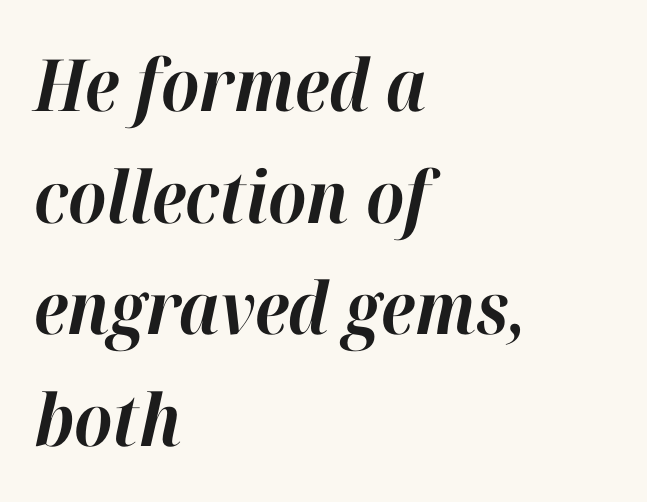
The image shows 72 px bold type, italic (leaning right); set left-aligned, normal line spacing (1.55x), normal letter spacing, not underlined; high stroke contrast and a medium x-height.
